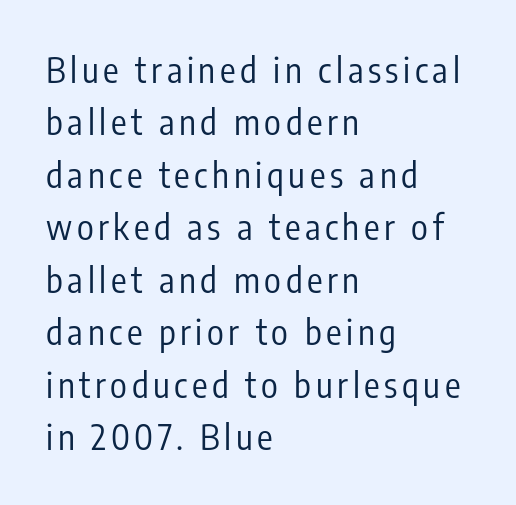
The image shows 35 px regular-weight, condensed sans-serif type, upright; set left-aligned, normal line spacing (1.5x), not underlined; low stroke contrast and a medium x-height.
